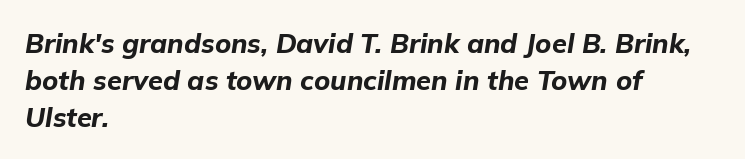
How are the letters spaced? Ordinarily, with no added tracking. Words float on clear page, feet unadorned. It's the slanting kind of type. Where is the straight margin? On the left.
